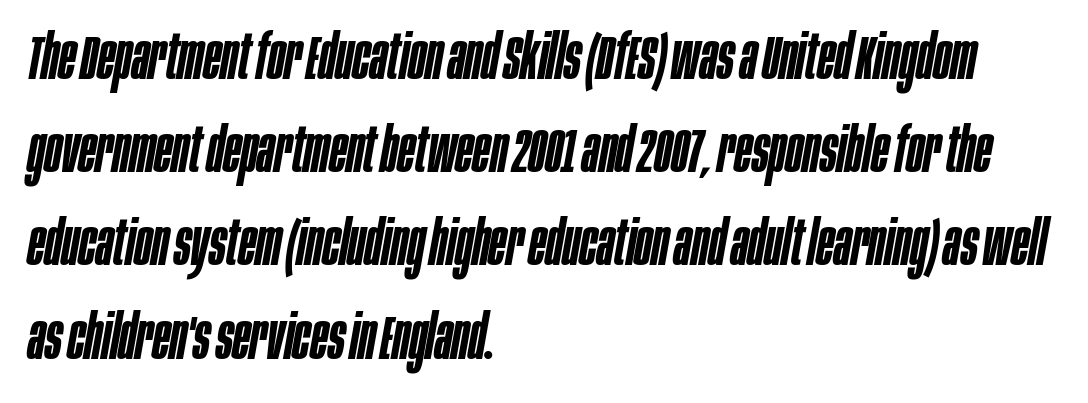
The image shows 63 px semibold, condensed type, italic (leaning right); set left-aligned, normal line spacing (1.48x), normal letter spacing, not underlined; low stroke contrast and a large x-height.
